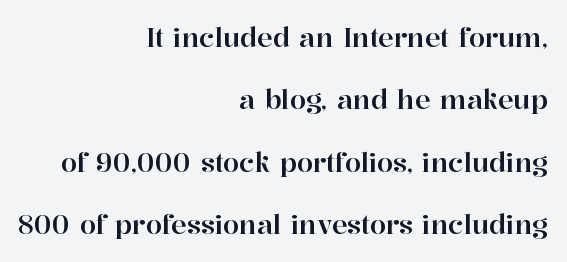
The image shows 26 px text type, upright; set right-aligned, loose line spacing (2.4x), normal letter spacing, not underlined.
